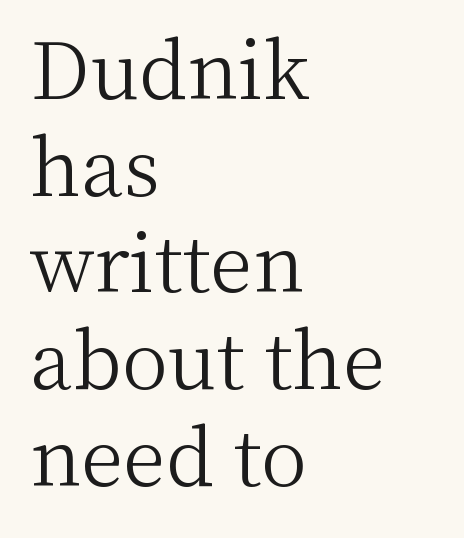
The image shows 78 px light serif type, upright; set left-aligned, line spacing 1.24x, normal letter spacing, not underlined; medium stroke contrast and a medium x-height.
